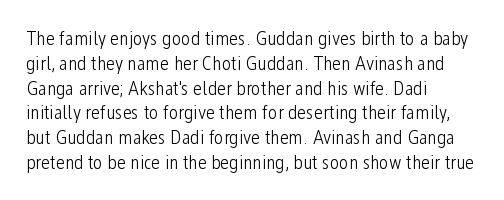
Q: Is the text bold? A: No.
Q: Is the text italic (slanted)? A: No, it is upright.
Q: Is the text underlined? A: No.
Q: How is the paragraph aligned? A: Left-aligned.
Q: Is the spacing between letters normal or unusually wide? A: Normal.
